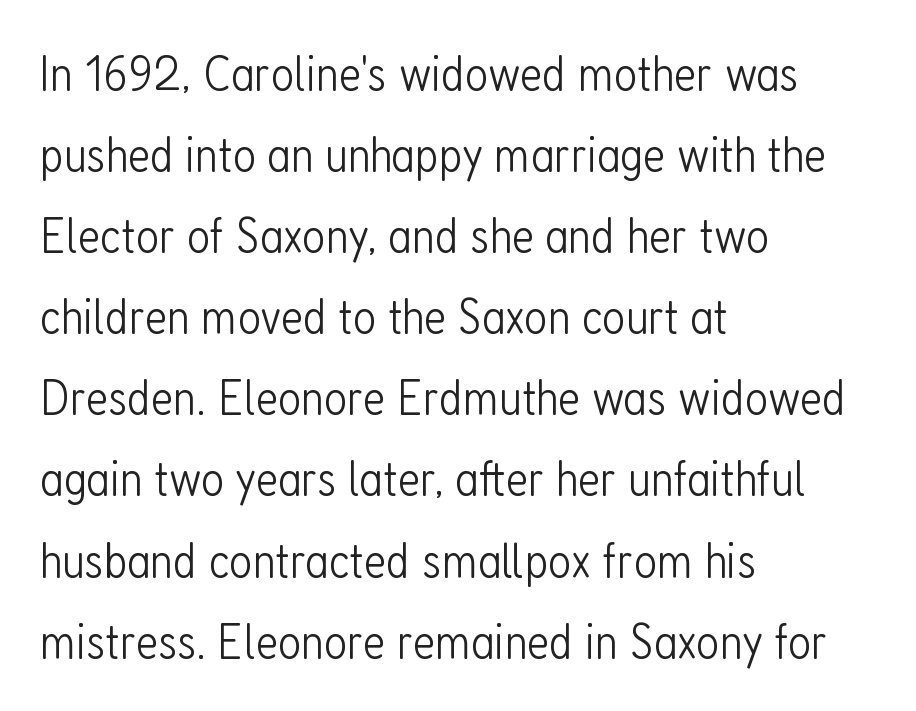
The image shows 51 px light, condensed sans-serif type, upright; set left-aligned, normal line spacing (1.59x), normal letter spacing, not underlined; low stroke contrast and a medium x-height.
